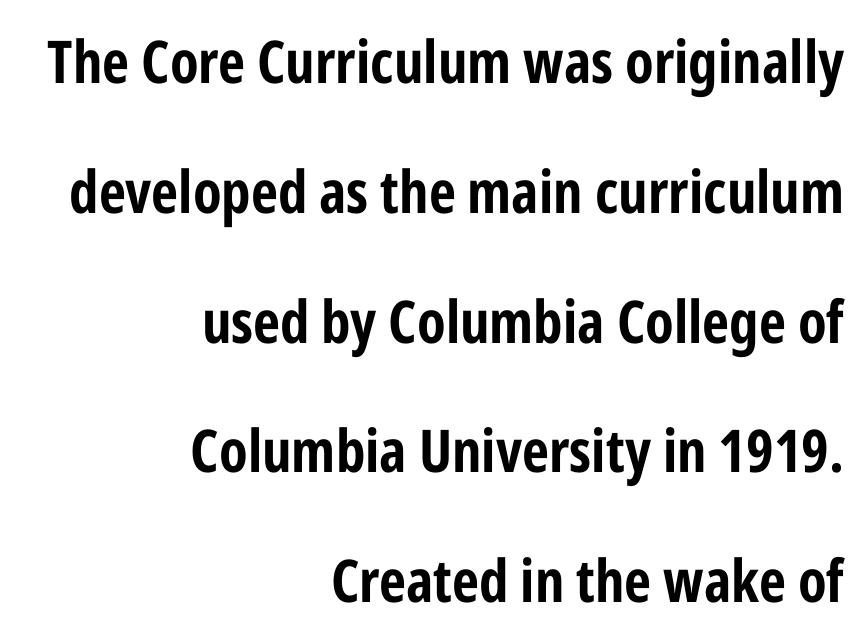
The image shows 59 px bold, condensed sans-serif type, upright; set right-aligned, loose line spacing (2.2x), normal letter spacing, not underlined; low stroke contrast and a medium x-height.
